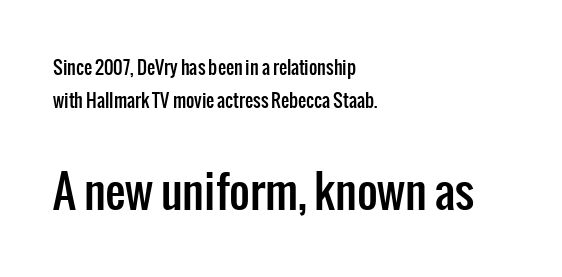
Q: Is the text italic (slanted)? A: No, it is upright.
Q: Is the typeface a serif or a sans-serif typeface? A: Sans-serif.
Q: Is the text underlined? A: No.
Q: How is the paragraph aligned? A: Left-aligned.
Q: Is the spacing between letters normal or unusually wide? A: Normal.
Q: Which block of text is set in a larger size, the first (top) or the second (bottom)? A: The second (bottom) one.
Q: Width (condensed, normal, or wide)? A: Condensed.
Q: Stroke contrast? A: Low.
Q: x-height? A: Medium.
Q: Monospaced? A: No.
